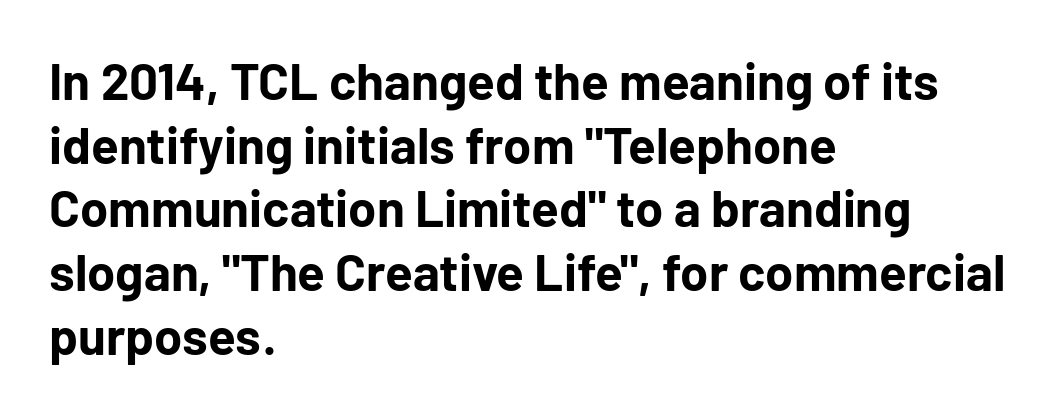
The letters sit at their default tracking, neither squeezed nor spread. Italic: no, the glyphs are upright roman. Here the designer chose a conventional face with non-uniform glyph widths. Each row of text sits above clean, open space. Does the copy run flush right? No — it runs flush left.
